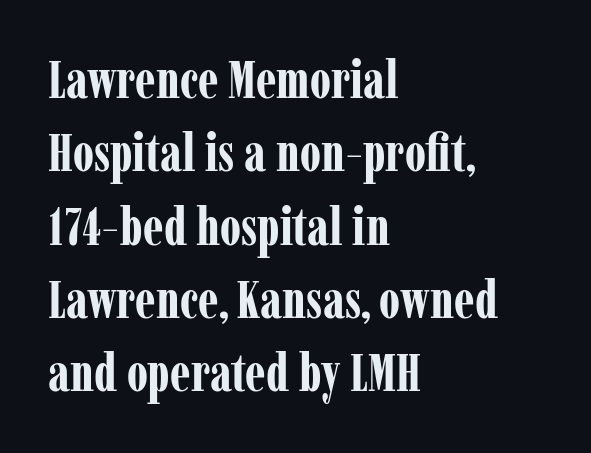
One-word summary of the alignment: left. Heft: maximum for text — a bold. This sample keeps an unexceptional amount of space between lines. What stands out about the letter spacing? Nothing — it is the standard amount. The rendering uses natural spacing where letterforms have individual widths. Font category for this specimen: serif.
